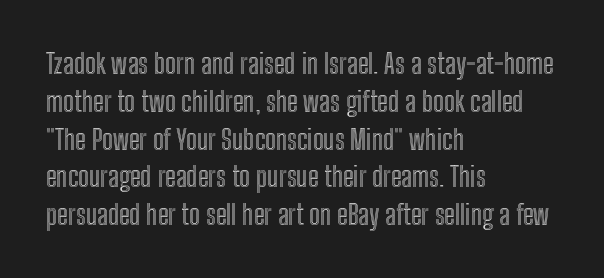
The image shows 28 px condensed type, upright; set left-aligned, normal line spacing (1.35x), normal letter spacing, not underlined; a medium x-height.
